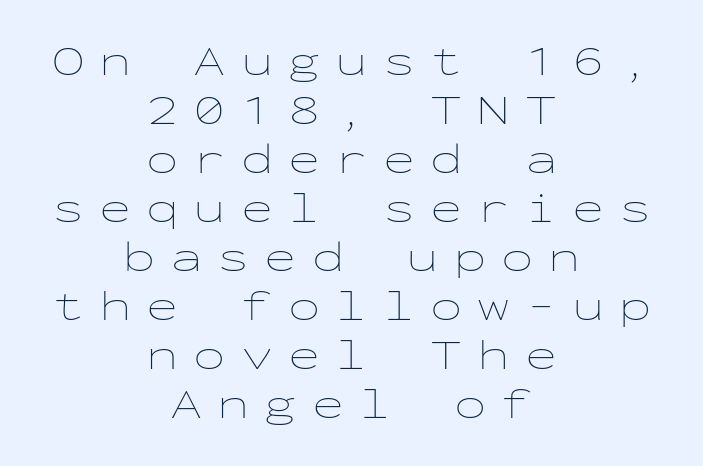
Q: Is the text bold? A: No.
Q: Is the text italic (slanted)? A: No, it is upright.
Q: Is the text underlined? A: No.
Q: How is the paragraph aligned? A: Centered.
Q: Is the spacing between letters normal or unusually wide? A: Unusually wide.
Q: Is the spacing between lines tight, normal or loose? A: Tight.
Q: Width (condensed, normal, or wide)? A: Wide.
Q: Stroke contrast? A: Low.
Q: x-height? A: Medium.
Q: Monospaced? A: Yes.
